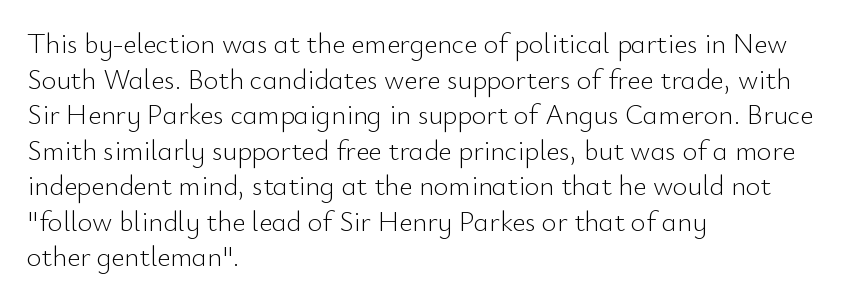
A student would call this left alignment; a typographer would say flush left, rag right. Stroke terminals: plain, sans-serif. Each stroke keeps to a modest, everyday thickness or less. Decoration check: the copy has no underline. You could not count columns in this text — the font is proportionally spaced. Nope, not italic — everything's standing straight.
